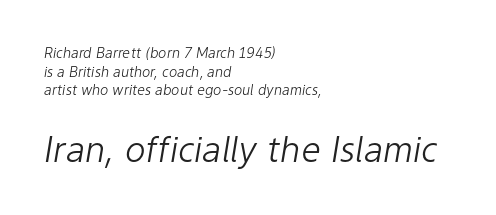
Q: Is the text bold? A: No.
Q: Is the text italic (slanted)? A: Yes, it leans right by about 9 degrees.
Q: Is the text underlined? A: No.
Q: How is the paragraph aligned? A: Left-aligned.
Q: Is the spacing between letters normal or unusually wide? A: Normal.
Q: Is the spacing between lines tight, normal or loose? A: Normal.
Q: Which block of text is set in a larger size, the first (top) or the second (bottom)? A: The second (bottom) one.
Q: Width (condensed, normal, or wide)? A: Normal.
Q: Stroke contrast? A: Low.
Q: x-height? A: Medium.
Q: Monospaced? A: No.
